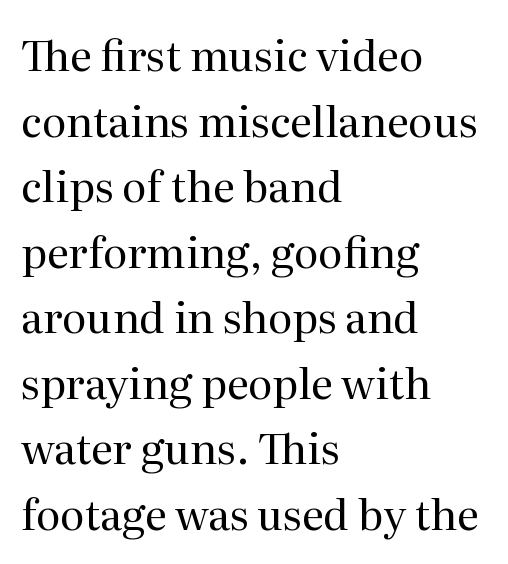
The lettering holds an erect, upright posture throughout. These lines are composed in type with serifs. Heaviness? Minimal to ordinary, like unemphasized prose. Is the block centered? No — it sits flush against the left margin.
